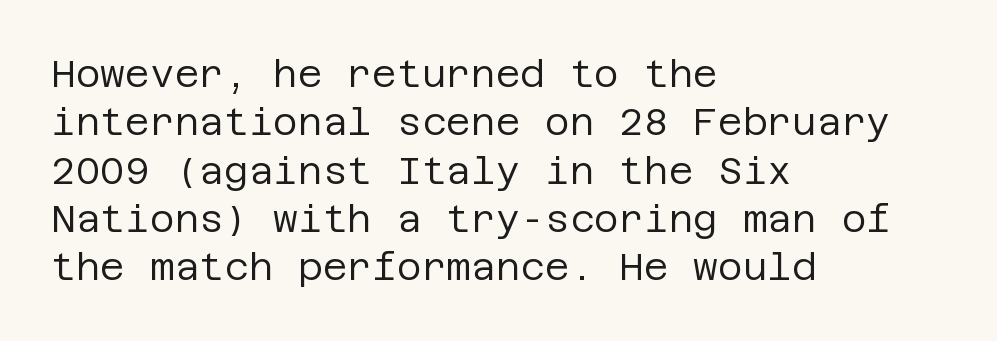
{"serif": "no", "italic": "no", "bold": "no", "weight": "regular", "width": "normal", "stroke_contrast": "low", "x_height": "large", "underline": "no", "align": "left", "line_spacing": "normal", "line_spacing_ratio": 1.27, "letter_spacing": "normal", "letter_spacing_em": 0.0, "glyph_px": 38}
